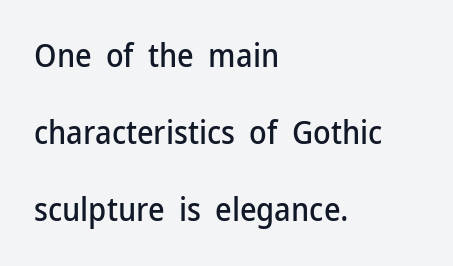
{"serif": "no", "italic": "no", "width": "normal", "stroke_contrast": "low", "x_height": "medium", "monospaced": "no", "underline": "no", "align": "left", "line_spacing": "loose", "line_spacing_ratio": 2.41, "letter_spacing": "normal", "letter_spacing_em": 0.0, "glyph_px": 32}
